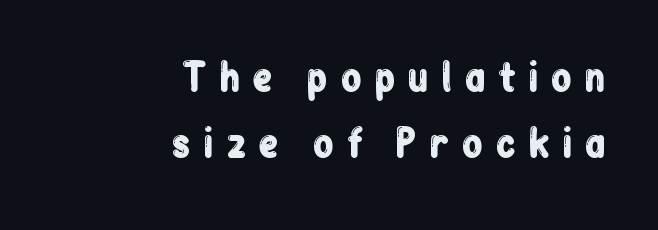
Honestly, there is no underline to notice here at all. Tall strokes in this sample are plumb rather than angled. Glyph-to-glyph distance is far greater than everyday printed text. Serif or sans? Sans — the stroke terminals are bare. Each letter keeps its own natural width here, so spacing adapts to shape.
